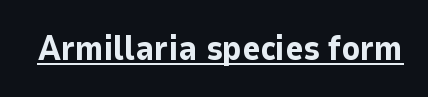
{"serif": "no", "italic": "no", "bold": "yes", "weight": "bold", "width": "normal", "stroke_contrast": "low", "x_height": "medium", "monospaced": "no", "underline": "yes", "letter_spacing": "normal", "letter_spacing_em": 0.0, "glyph_px": 34}
